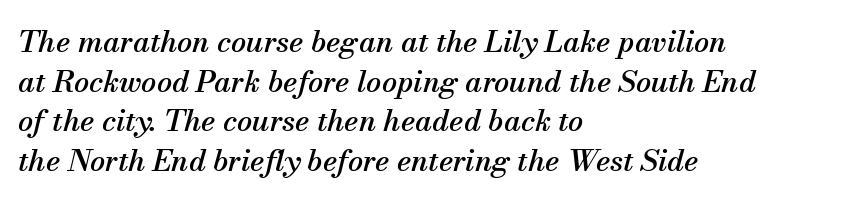
{"serif": "yes", "italic": "yes", "lean": "right", "slant_degrees": 13, "width": "normal", "stroke_contrast": "medium", "x_height": "small", "monospaced": "no", "underline": "no", "align": "left", "line_spacing": "normal", "line_spacing_ratio": 1.32, "letter_spacing": "normal", "letter_spacing_em": 0.0, "glyph_px": 30}
